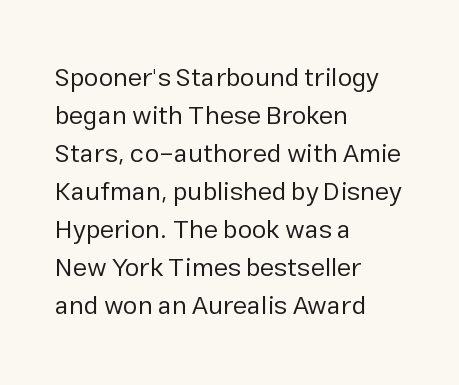
Q: Is the text bold? A: No.
Q: Is the text italic (slanted)? A: No, it is upright.
Q: Is the text underlined? A: No.
Q: How is the paragraph aligned? A: Left-aligned.
Q: Is the spacing between letters normal or unusually wide? A: Normal.
Q: Is the spacing between lines tight, normal or loose? A: Normal.
